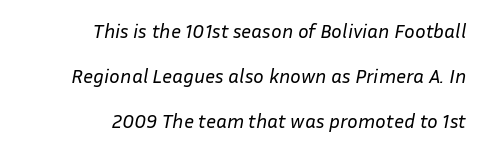
The image shows 20 px text type, italic (leaning right); set right-aligned, loose line spacing (2.25x), normal letter spacing, not underlined.
